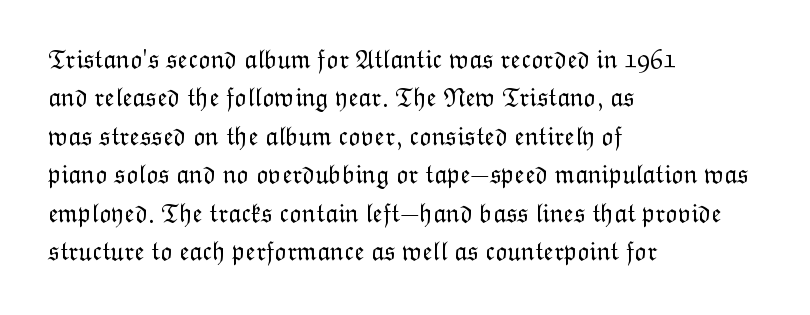
{"italic": "no", "bold": "no", "underline": "no", "align": "left", "line_spacing": "normal", "line_spacing_ratio": 1.48, "letter_spacing": "normal", "letter_spacing_em": 0.0, "glyph_px": 26}
